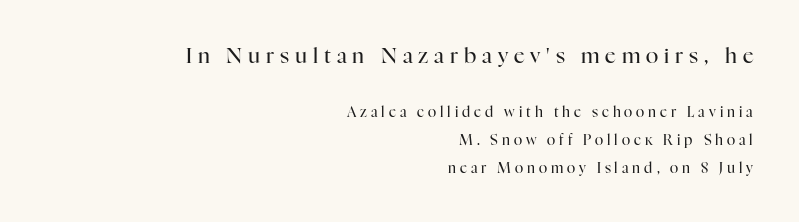
Tracking value appears strongly positive — letters spread wide. The ragged edge is on the left, which tells us the setting is flush right. Letters rest on an invisible, unmarked baseline. The font's upright variant was chosen for this text. Two sizes are in play, and the larger belongs to the first block. The characters are drawn with everyday or finer stroke widths.
